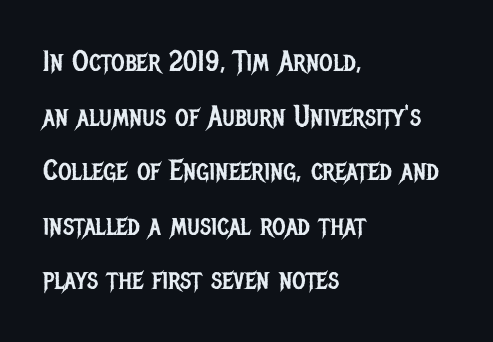
A typesetter would call this proportional, since set widths differ per character. Quick note: not italic, upright. Honestly, there is no underline to notice here at all. The passage shown is not bold in any degree.
